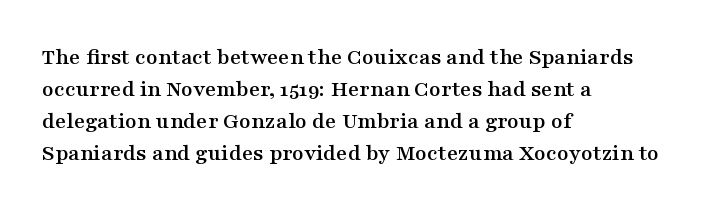
Just letters on the line, the space beneath them empty. Honestly, the row spacing looks completely unremarkable. No italicization has been applied; the sample stays upright. Teacher's note: observe the even left margin — that is flush-left alignment. Glyph-to-glyph distance matches everyday printed text.
